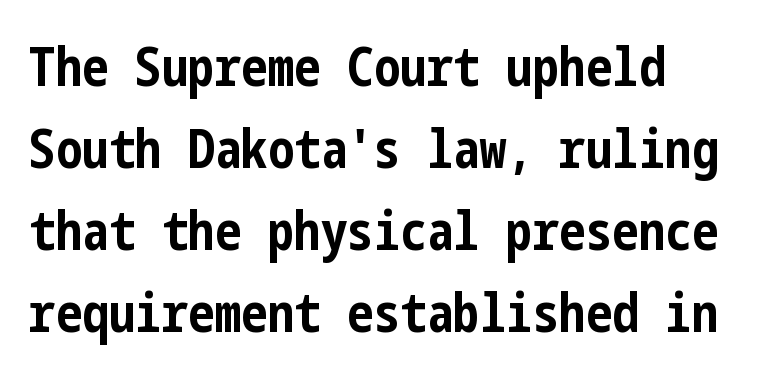
The passage shown stacks its lines at a standard gap. The letters stand straight up with perfectly vertical stems. Emphasis by weight is at full strength: bold. Nothing unusual about the tracking: characters are spaced as the font intends. A student would call this left alignment; a typographer would say flush left, rag right.
